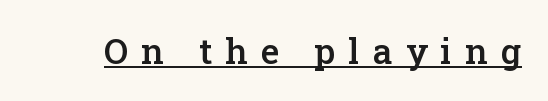
Q: Is the text bold? A: Semi-bold.
Q: Is the text italic (slanted)? A: No, it is upright.
Q: Is the typeface a serif or a sans-serif typeface? A: Serif.
Q: Is the text underlined? A: Yes.
Q: Is the spacing between letters normal or unusually wide? A: Unusually wide.
Q: Width (condensed, normal, or wide)? A: Normal.
Q: Stroke contrast? A: Low.
Q: x-height? A: Medium.
Q: Monospaced? A: No.
